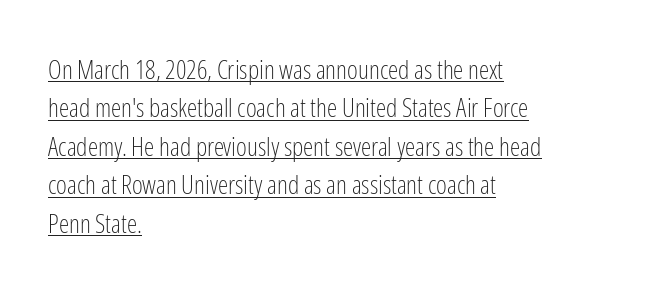
The image shows 26 px text type, upright; set left-aligned, normal line spacing (1.48x), normal letter spacing, underlined.
